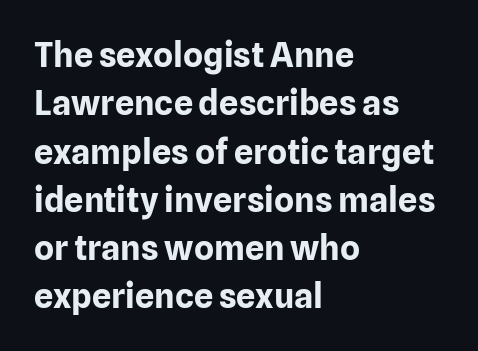
Clear beneath every line of the passage. Notice how descenders clear the ascenders below comfortably — that's standard leading. The letters carry no serifs — their stems end cleanly without finishing strokes. This is heavy type, rendered in bold. Does the copy run flush right? No — it runs flush left.
